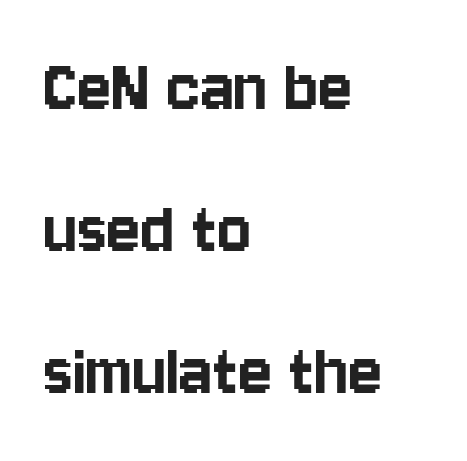
Q: Is the text italic (slanted)? A: No, it is upright.
Q: Is the typeface a serif or a sans-serif typeface? A: Sans-serif.
Q: Is the text underlined? A: No.
Q: How is the paragraph aligned? A: Left-aligned.
Q: Is the spacing between letters normal or unusually wide? A: Normal.
Q: Width (condensed, normal, or wide)? A: Condensed.
Q: Stroke contrast? A: Low.
Q: x-height? A: Large.
Q: Monospaced? A: No.
